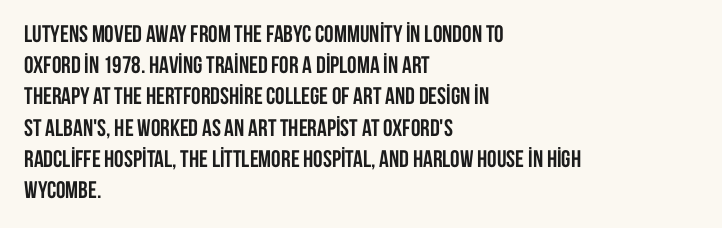
Every letter is thick-stroked: bold, no question. Line starts are locked; line ends wander. What's the leading like? Ordinary, nothing unusual. Glance below the letters and you will spot only blank space.
